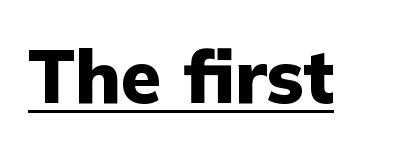
Q: Is the text bold? A: Yes.
Q: Is the text italic (slanted)? A: No, it is upright.
Q: Is the typeface a serif or a sans-serif typeface? A: Sans-serif.
Q: Is the text underlined? A: Yes.
Q: Is the spacing between letters normal or unusually wide? A: Normal.
Q: Width (condensed, normal, or wide)? A: Normal.
Q: Stroke contrast? A: Low.
Q: x-height? A: Medium.
Q: Monospaced? A: No.
